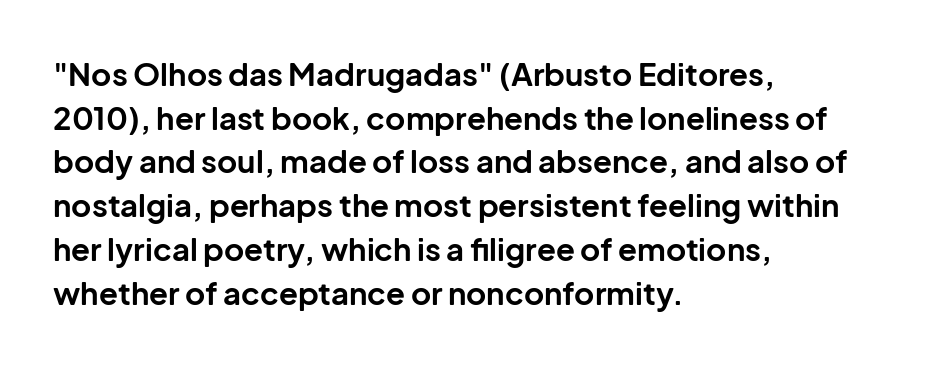
One-word summary of the alignment: left. Bare-footed words on every line. Here the glyphs are tracked normally, forming tight word shapes. A typesetter would call this proportional, since set widths differ per character.
